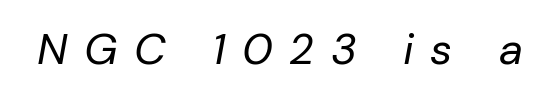
The image shows 44 px regular-weight type, italic (leaning right); set unusually wide letter spacing (+0.38 em), not underlined; low stroke contrast and a medium x-height.
